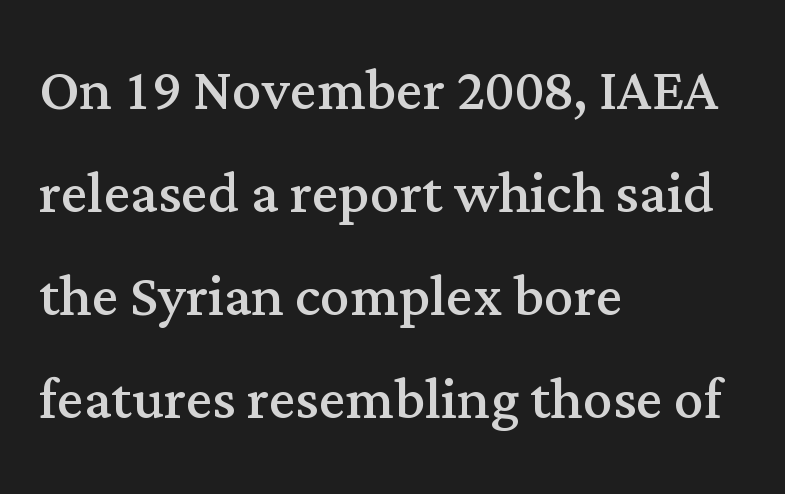
The image shows 74 px regular-weight serif type, upright; set left-aligned, normal line spacing (1.39x), normal letter spacing, not underlined; medium stroke contrast and a medium x-height.
